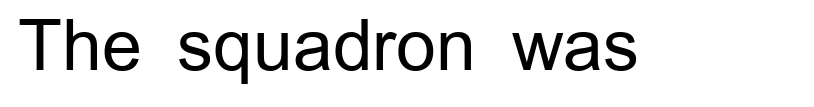
{"serif": "no", "italic": "no", "bold": "no", "weight": "regular", "width": "normal", "stroke_contrast": "low", "x_height": "medium", "monospaced": "no", "underline": "no", "letter_spacing": "normal", "letter_spacing_em": 0.0, "glyph_px": 70}
